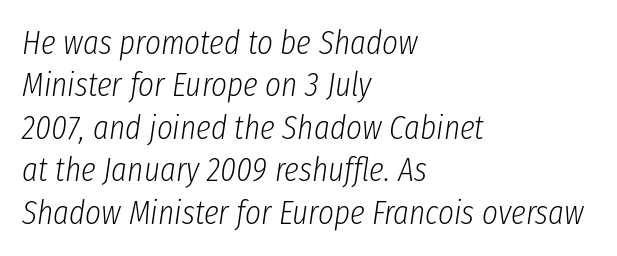
{"italic": "yes", "lean": "right", "slant_degrees": 8, "bold": "no", "weight": "light", "width": "condensed", "stroke_contrast": "low", "x_height": "medium", "monospaced": "no", "underline": "no", "align": "left", "line_spacing": "normal", "line_spacing_ratio": 1.25, "letter_spacing": "normal", "letter_spacing_em": 0.0, "glyph_px": 34}
